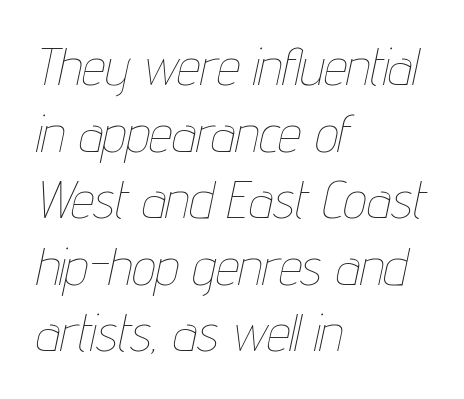
The image shows 52 px thin, condensed type, italic (leaning right); set left-aligned, normal line spacing (1.28x), normal letter spacing, not underlined; low stroke contrast and a medium x-height.
